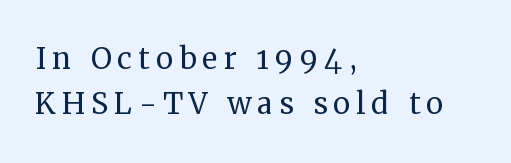
Does the lettering tilt? It doesn't — this is upright. Each row of text sits above clean, open space. The typesetting does not lean heavy: it is not bold. Note the varied advance widths — an 'i' is clearly narrower than an 'm'. The line-height multiplier appears low, near solid setting. Note: serifs present on the glyphs.
